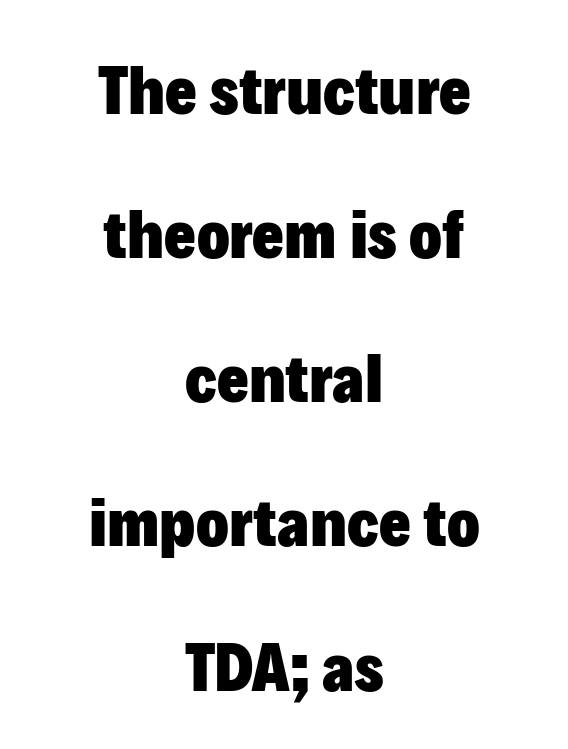
The image shows 68 px heavy sans-serif type, upright; set centered, loose line spacing (2.12x), normal letter spacing, not underlined; low stroke contrast and a medium x-height.
